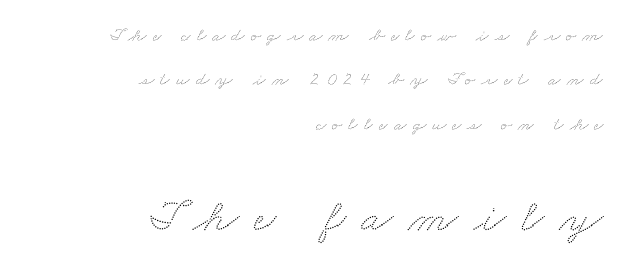
Q: Is the text underlined? A: No.
Q: How is the paragraph aligned? A: Right-aligned.
Q: Is the spacing between letters normal or unusually wide? A: Unusually wide.
Q: Is the spacing between lines tight, normal or loose? A: Loose.
Q: Which block of text is set in a larger size, the first (top) or the second (bottom)? A: The second (bottom) one.
Q: Width (condensed, normal, or wide)? A: Wide.
Q: Stroke contrast? A: Low.
Q: x-height? A: Small.
Q: Monospaced? A: No.
